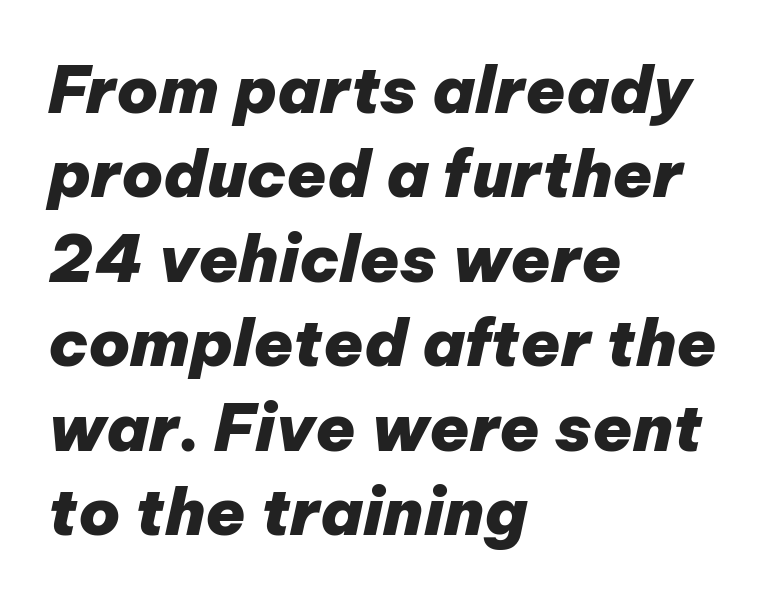
The image shows 65 px heavy type, italic (leaning right); set left-aligned, normal line spacing (1.3x), normal letter spacing, not underlined; low stroke contrast and a medium x-height.
